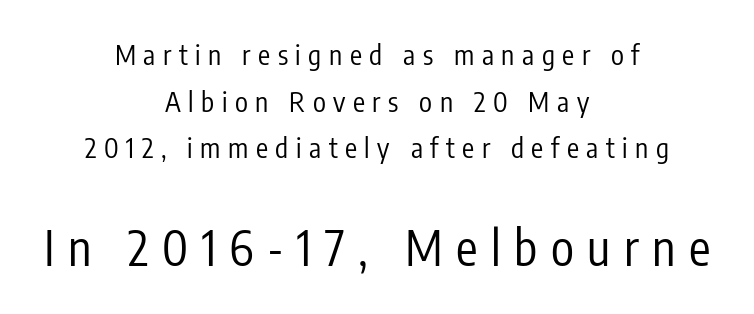
The image shows 48 px regular-weight, condensed sans-serif type, upright; set centered, line spacing 1.73x, unusually wide letter spacing (+0.28 em), not underlined; the second (bottom) block is 1.78x larger; low stroke contrast and a medium x-height.
